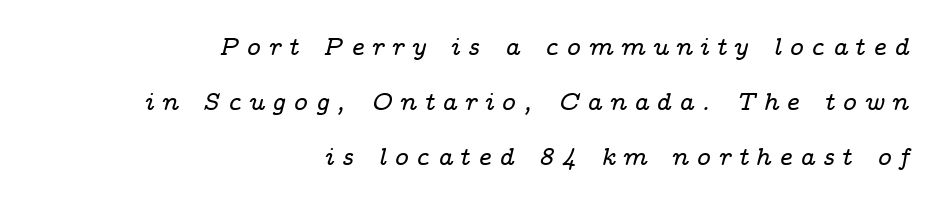
{"italic": "yes", "lean": "right", "slant_degrees": 14, "underline": "no", "align": "right", "line_spacing": "loose", "line_spacing_ratio": 2.29, "letter_spacing": "wide", "letter_spacing_em": 0.31, "glyph_px": 24}
